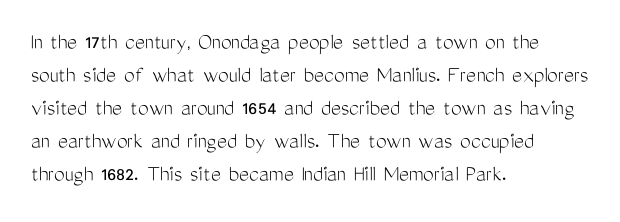
These lines stack with their left ends in a neat column. Letters rest on an invisible, unmarked baseline. The lines sit at an ordinary, default distance from one another. The type sits square on the baseline with zero lean. No letter is thick-stroked: the sample isn't bold. Default kerning and tracking; the words read as compact shapes.
